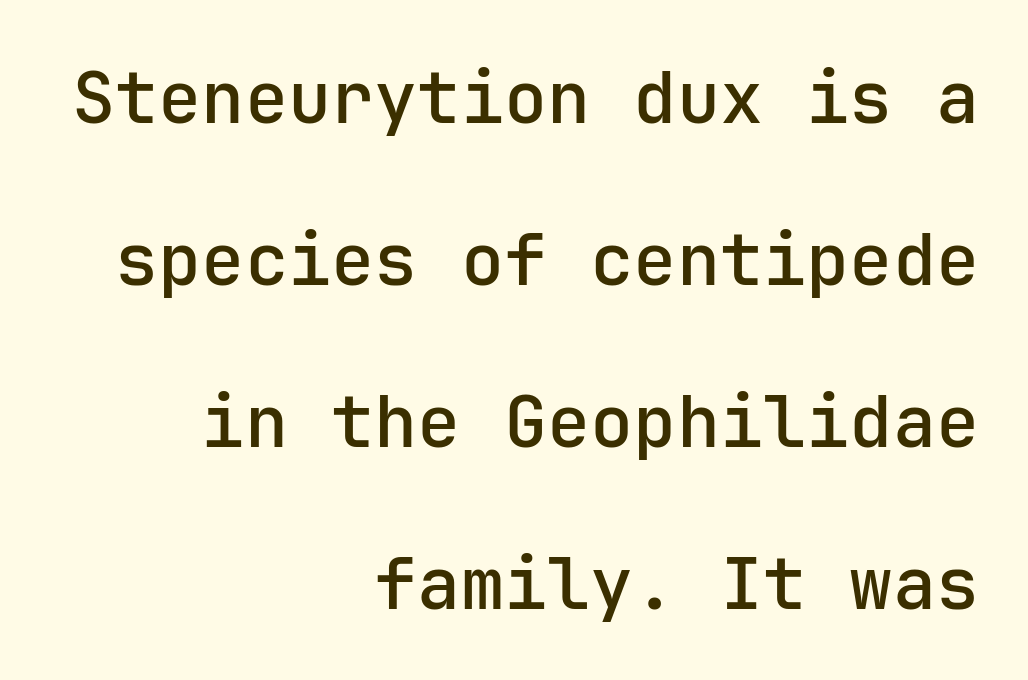
The image shows 72 px semibold sans-serif type, upright; set right-aligned, loose line spacing (2.25x), normal letter spacing, not underlined; low stroke contrast and a medium x-height.
